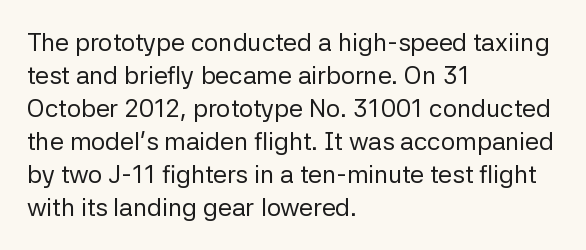
{"italic": "no", "bold": "no", "underline": "no", "align": "left", "line_spacing": "normal", "line_spacing_ratio": 1.32, "letter_spacing": "normal", "letter_spacing_em": 0.0, "glyph_px": 25}
